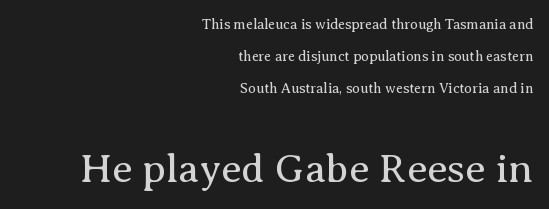
{"serif": "yes", "italic": "no", "bold": "no", "weight": "regular", "width": "normal", "stroke_contrast": "medium", "x_height": "medium", "monospaced": "no", "underline": "no", "align": "right", "line_spacing": "loose", "line_spacing_ratio": 2.3, "letter_spacing": "normal", "letter_spacing_em": 0.0, "larger_block": "second", "size_ratio": 2.93, "glyph_px": 41}
